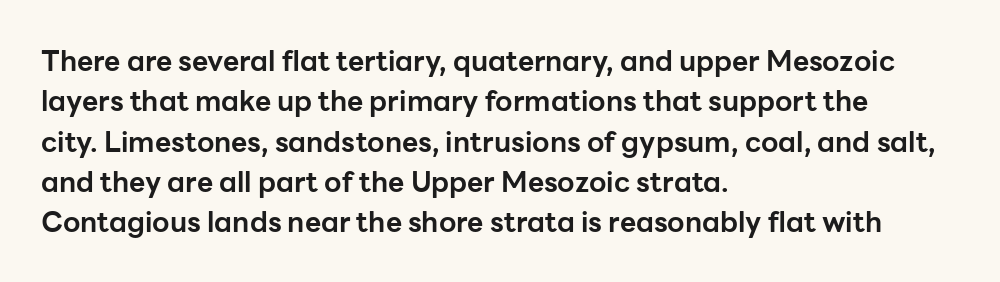
Set as a true bold cut, around the 700 mark. Horizontally, the lines are justified to the leading edge only. Spacing verdict: proportional, widths tailored to each character. The letters stand upright; this is a roman face. Type without underlining. This rendering leaves character spacing at its baseline value.
